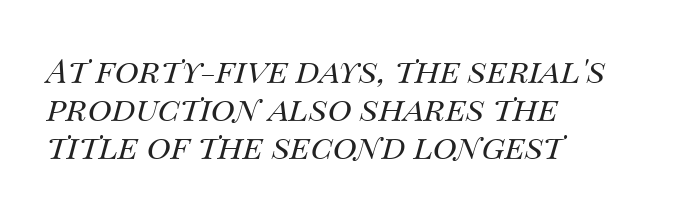
Posture: slanted. Each letter keeps its own natural width here, so spacing adapts to shape. Inter-character spacing is left at the font's built-in metrics. A classic flush-left, rag-right setting is used for this passage. One glance says dense: line gaps are narrower than usual. Nothing heavy about these letters — not bold at all.
